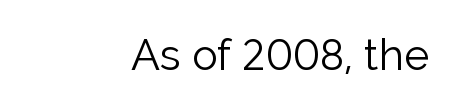
{"serif": "no", "italic": "no", "bold": "no", "weight": "light", "width": "normal", "stroke_contrast": "low", "x_height": "medium", "monospaced": "no", "underline": "no", "align": "right", "letter_spacing": "normal", "letter_spacing_em": 0.0, "glyph_px": 43}
